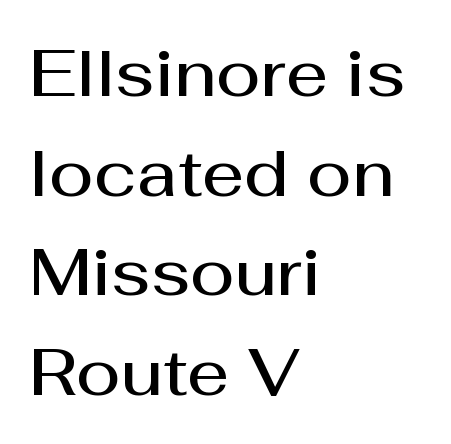
{"serif": "no", "italic": "no", "bold": "semi", "weight": "semibold", "width": "normal", "stroke_contrast": "medium", "x_height": "medium", "monospaced": "no", "underline": "no", "align": "left", "line_spacing": "normal", "line_spacing_ratio": 1.51, "letter_spacing": "normal", "letter_spacing_em": 0.0, "glyph_px": 66}
